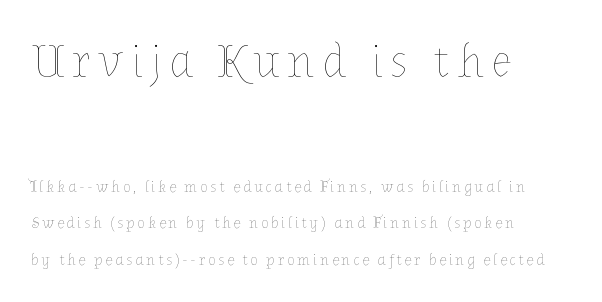
The image shows 47 px thin type, upright; set left-aligned, loose line spacing (2.28x), not underlined; the first (top) block is 2.94x larger; low stroke contrast and a medium x-height.
